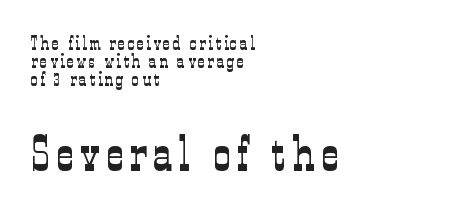
Q: Is the text bold? A: No.
Q: Is the text italic (slanted)? A: No, it is upright.
Q: Is the typeface a serif or a sans-serif typeface? A: Serif.
Q: Is the text underlined? A: No.
Q: How is the paragraph aligned? A: Left-aligned.
Q: Is the spacing between lines tight, normal or loose? A: Tight.
Q: Which block of text is set in a larger size, the first (top) or the second (bottom)? A: The second (bottom) one.
Q: Width (condensed, normal, or wide)? A: Condensed.
Q: Stroke contrast? A: Low.
Q: x-height? A: Medium.
Q: Monospaced? A: No.
